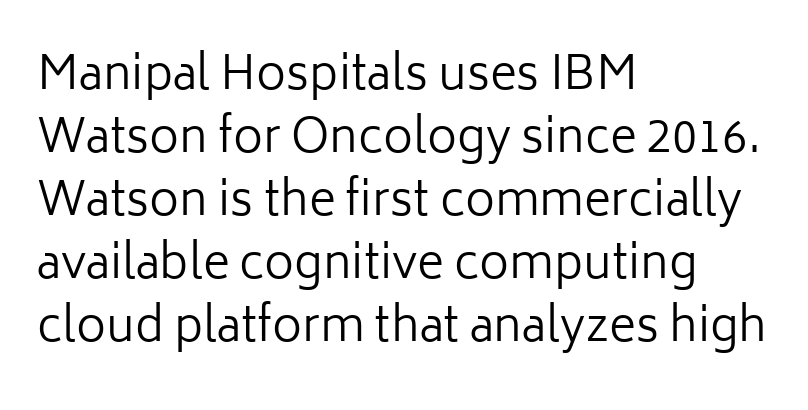
{"serif": "no", "italic": "no", "bold": "no", "weight": "regular", "width": "normal", "stroke_contrast": "low", "x_height": "medium", "monospaced": "no", "underline": "no", "align": "left", "line_spacing": "normal", "line_spacing_ratio": 1.37, "letter_spacing": "normal", "letter_spacing_em": 0.0, "glyph_px": 46}
